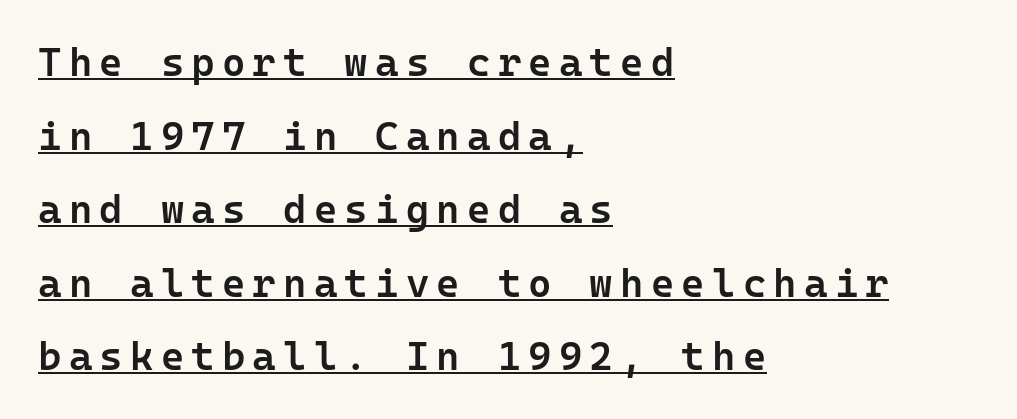
Every character sits straight up, as roman type does. The rendered words wear a rule along their underside. The characters look somewhat weighty, a semibold short of true bold. Do the characters align in a grid? Yes, the font is monospaced.
